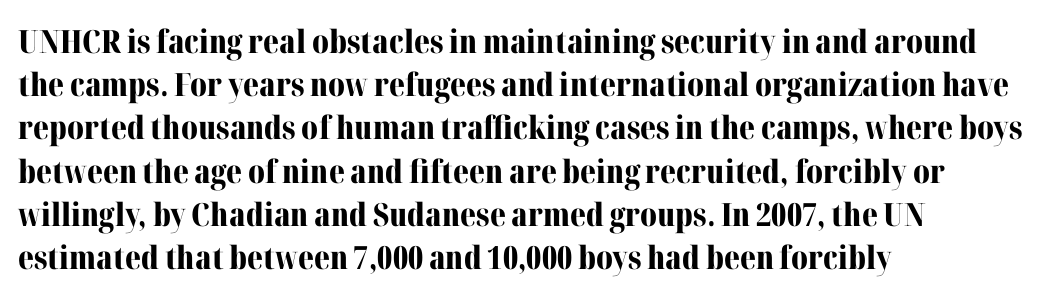
Students, note that the glyphs here touch the page at normal intervals. Looks like regular typesetting: each glyph gets only the width it needs. The rendering anchors every line to the left-hand side. Type without underlining. These lines carry a lot of weight — the face is fully bold.
